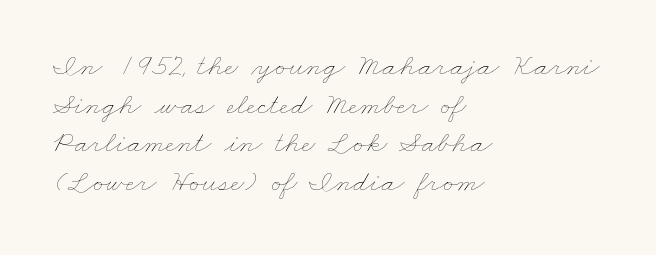
The image shows 31 px thin, wide type; set left-aligned, normal line spacing (1.25x), normal letter spacing, not underlined; low stroke contrast and a small x-height.
